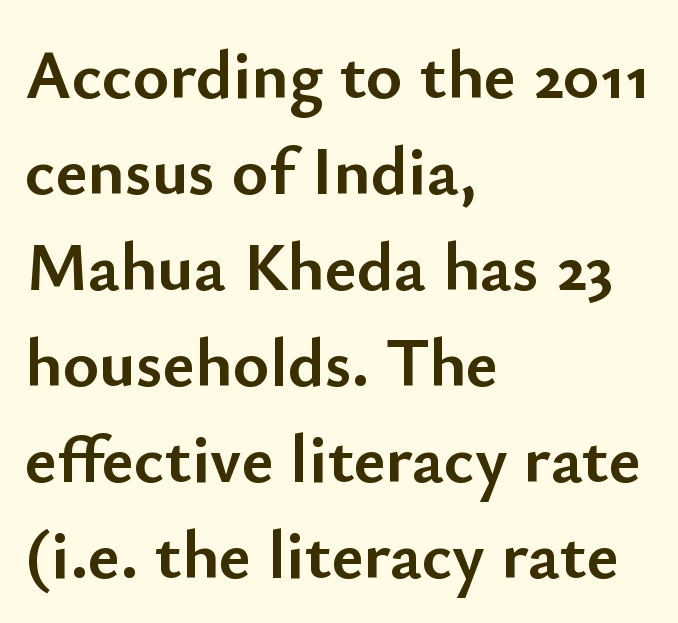
Q: Is the text bold? A: Yes.
Q: Is the text italic (slanted)? A: No, it is upright.
Q: Is the typeface a serif or a sans-serif typeface? A: Sans-serif.
Q: Is the text underlined? A: No.
Q: How is the paragraph aligned? A: Left-aligned.
Q: Is the spacing between letters normal or unusually wide? A: Normal.
Q: Is the spacing between lines tight, normal or loose? A: Normal.
Q: Width (condensed, normal, or wide)? A: Normal.
Q: Stroke contrast? A: Low.
Q: x-height? A: Small.
Q: Monospaced? A: No.
